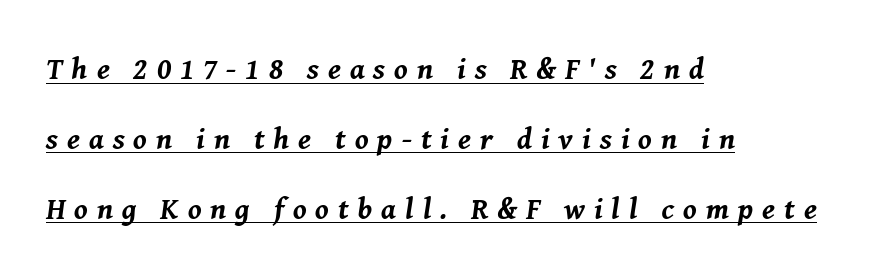
{"italic": "yes", "lean": "right", "slant_degrees": 8, "bold": "yes", "weight": "bold", "width": "normal", "stroke_contrast": "medium", "x_height": "medium", "monospaced": "no", "underline": "yes", "align": "left", "line_spacing": "loose", "line_spacing_ratio": 2.33, "letter_spacing": "wide", "letter_spacing_em": 0.3, "glyph_px": 30}
